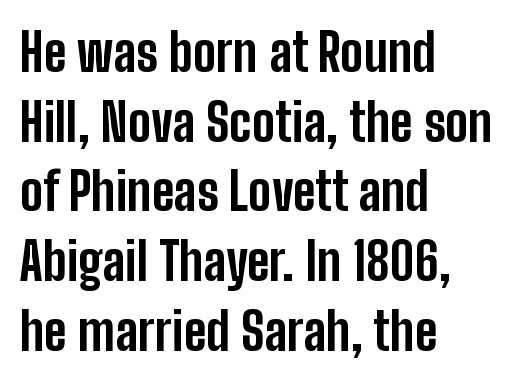
Each word holds together tightly as a unit, with standard inter-letter gaps. Each line starts at the same left margin while the right side varies. This sample has the flowing, uneven cadence of proportional lettering. Pretty heavy lettering here — definitely bold. The glyphs in this specimen are sans serif. The strip under each line holds only bare page.
